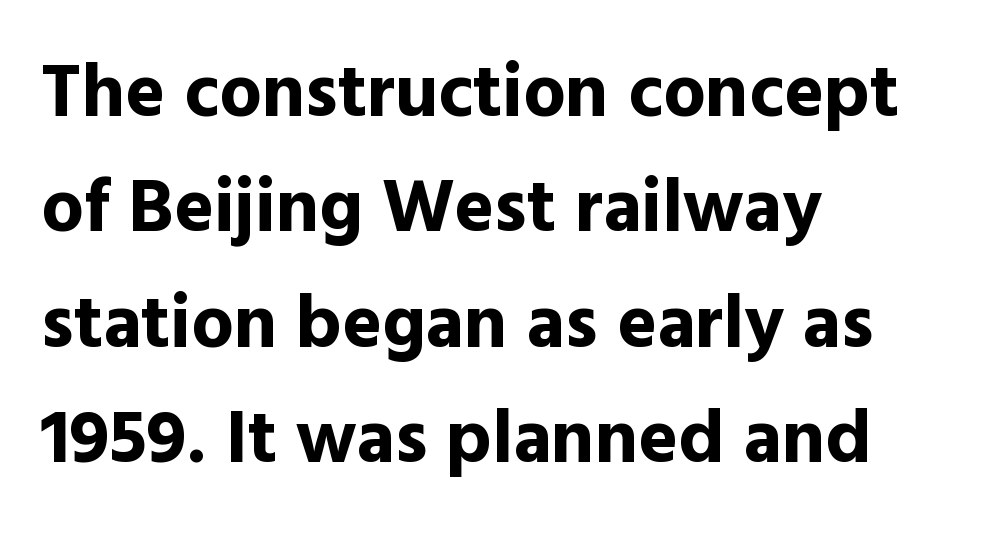
The image shows 75 px bold sans-serif type, upright; set left-aligned, normal line spacing (1.54x), normal letter spacing, not underlined; a medium x-height.
